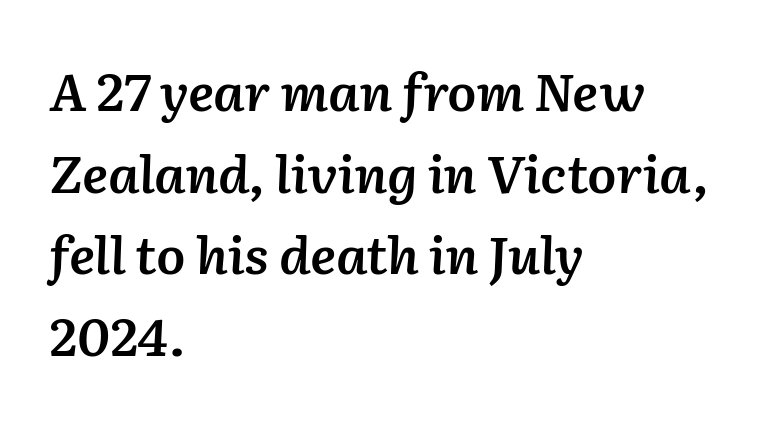
{"italic": "yes", "lean": "right", "slant_degrees": 2, "bold": "semi", "weight": "semibold", "width": "normal", "stroke_contrast": "low", "x_height": "medium", "monospaced": "no", "underline": "no", "align": "left", "line_spacing": "normal", "line_spacing_ratio": 1.57, "letter_spacing": "normal", "letter_spacing_em": 0.0, "glyph_px": 52}
